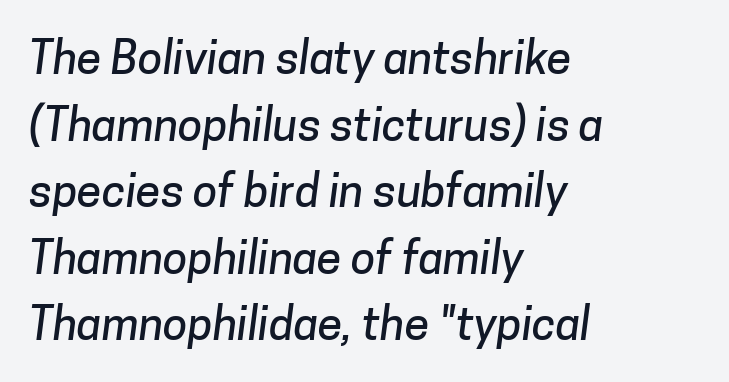
{"serif": "no", "width": "normal", "stroke_contrast": "low", "x_height": "medium", "monospaced": "no", "underline": "no", "align": "left", "line_spacing": "normal", "line_spacing_ratio": 1.48, "letter_spacing": "normal", "letter_spacing_em": 0.0, "glyph_px": 45}
